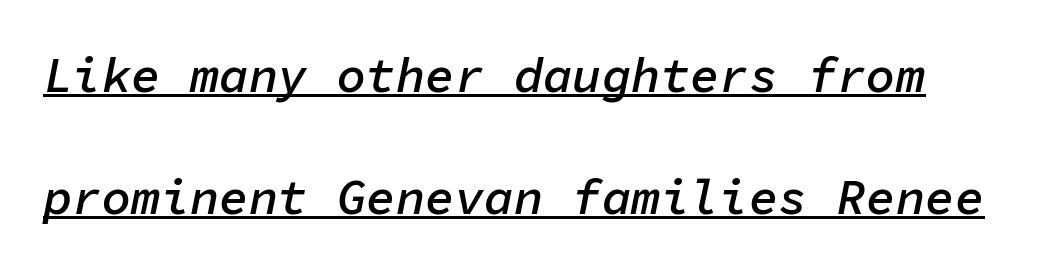
The image shows 49 px semibold type, italic (leaning right), monospaced; set loose line spacing (2.49x), normal letter spacing, underlined; low stroke contrast and a medium x-height.
